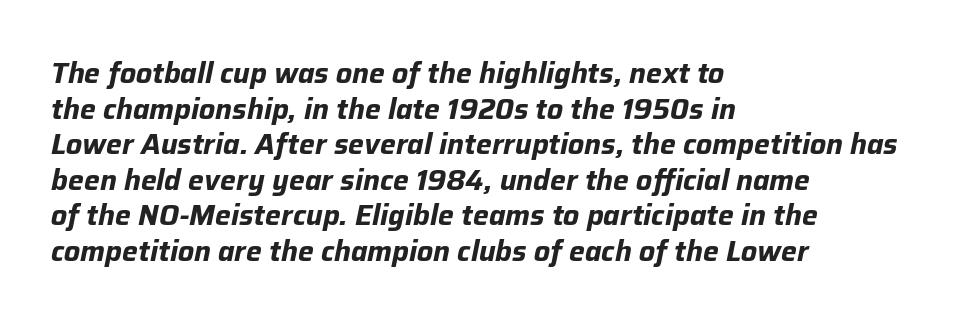
The image shows 28 px bold type, italic (leaning right); set left-aligned, normal line spacing (1.27x), normal letter spacing, not underlined; low stroke contrast and a medium x-height.
